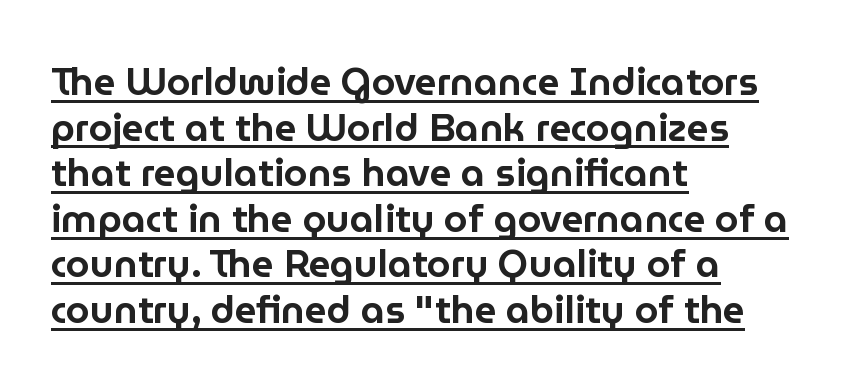
The image shows 38 px sans-serif type, upright; set left-aligned, line spacing 1.2x, normal letter spacing, underlined; low stroke contrast and a medium x-height.
